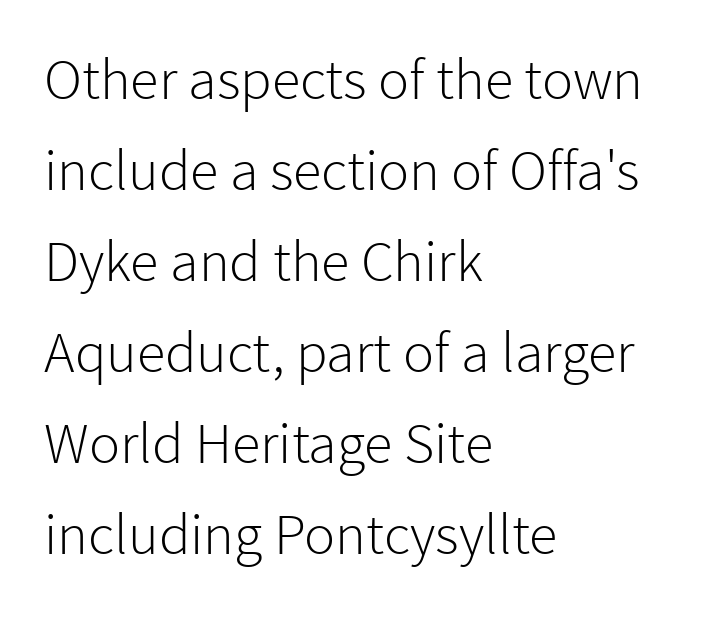
Q: Is the text bold? A: No.
Q: Is the text italic (slanted)? A: No, it is upright.
Q: Is the typeface a serif or a sans-serif typeface? A: Sans-serif.
Q: Is the text underlined? A: No.
Q: How is the paragraph aligned? A: Left-aligned.
Q: Is the spacing between letters normal or unusually wide? A: Normal.
Q: Is the spacing between lines tight, normal or loose? A: Normal.
Q: Width (condensed, normal, or wide)? A: Normal.
Q: Stroke contrast? A: Low.
Q: x-height? A: Medium.
Q: Monospaced? A: No.
